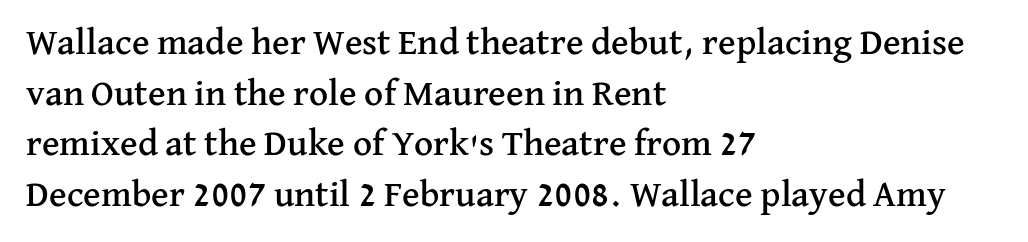
{"serif": "yes", "italic": "no", "width": "normal", "stroke_contrast": "medium", "x_height": "medium", "monospaced": "no", "underline": "no", "align": "left", "line_spacing": "normal", "line_spacing_ratio": 1.37, "letter_spacing": "normal", "letter_spacing_em": 0.0, "glyph_px": 37}
